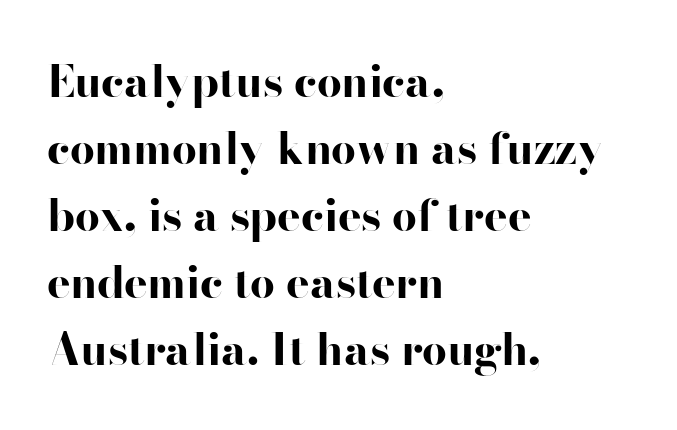
{"serif": "no", "italic": "no", "bold": "yes", "weight": "bold", "width": "wide", "stroke_contrast": "high", "x_height": "small", "monospaced": "no", "underline": "no", "align": "left", "line_spacing": "normal", "line_spacing_ratio": 1.52, "letter_spacing": "normal", "letter_spacing_em": 0.0, "glyph_px": 44}
